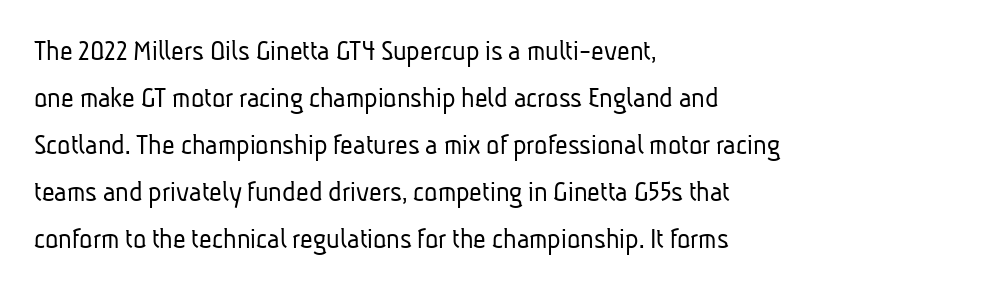
The image shows 31 px light, condensed sans-serif type; set left-aligned, normal line spacing (1.52x), normal letter spacing, not underlined; low stroke contrast and a medium x-height.
